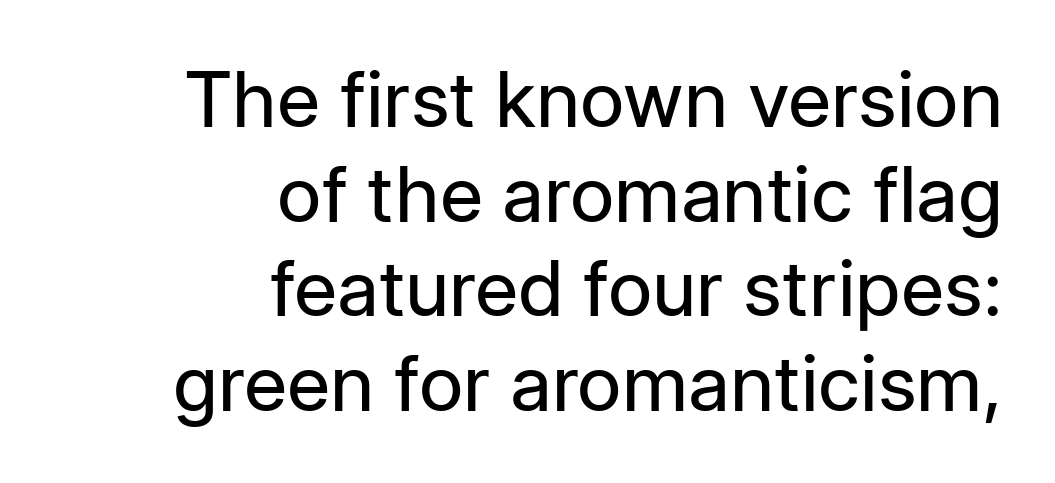
{"serif": "no", "italic": "no", "bold": "no", "weight": "regular", "width": "normal", "stroke_contrast": "low", "x_height": "medium", "monospaced": "no", "underline": "no", "align": "right", "line_spacing_ratio": 1.23, "letter_spacing": "normal", "letter_spacing_em": 0.0, "glyph_px": 77}
